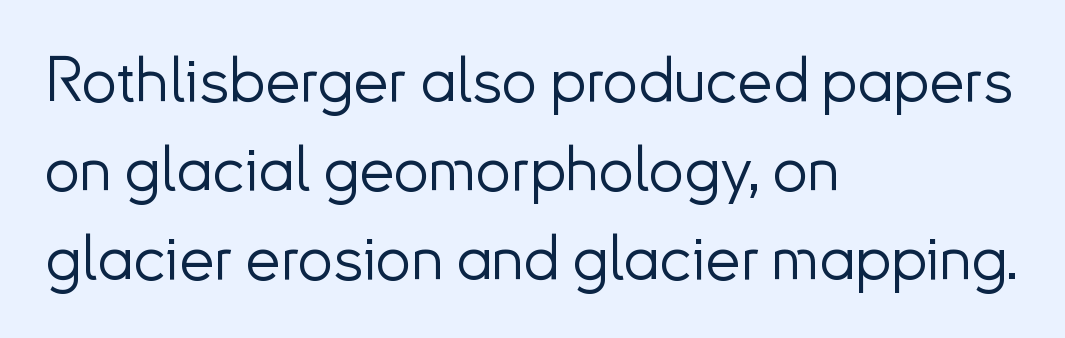
The image shows 63 px light sans-serif type, upright; set left-aligned, normal line spacing (1.41x), normal letter spacing, not underlined; low stroke contrast and a small x-height.
